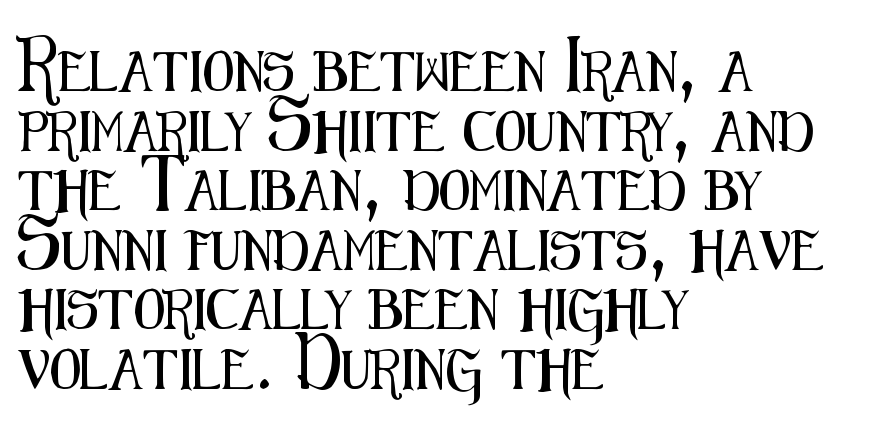
{"italic": "no", "width": "condensed", "stroke_contrast": "medium", "x_height": "medium", "monospaced": "no", "underline": "no", "align": "left", "line_spacing": "normal", "line_spacing_ratio": 1.49, "letter_spacing": "normal", "letter_spacing_em": 0.0, "glyph_px": 40}
